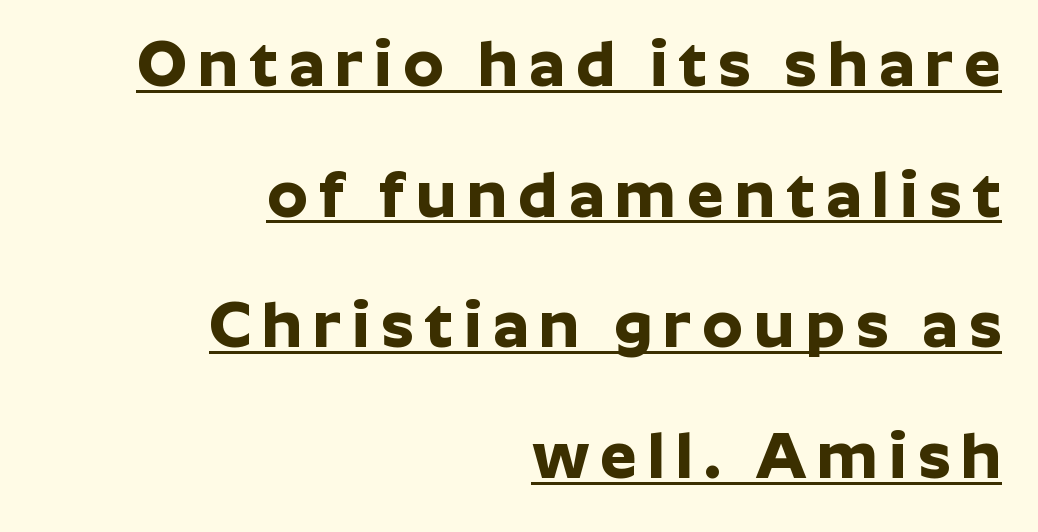
The image shows 65 px bold sans-serif type, upright; set right-aligned, loose line spacing (2.01x), underlined; low stroke contrast and a medium x-height.
